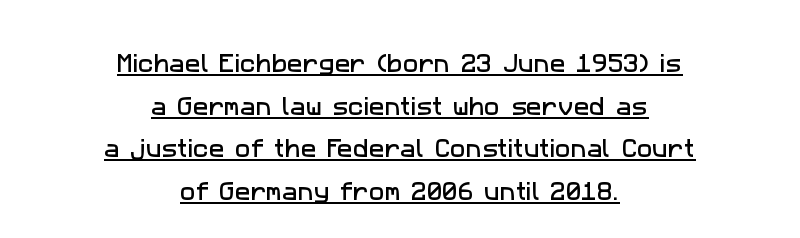
The image shows 21 px text type; set centered, loose line spacing (2.03x), normal letter spacing, underlined.
